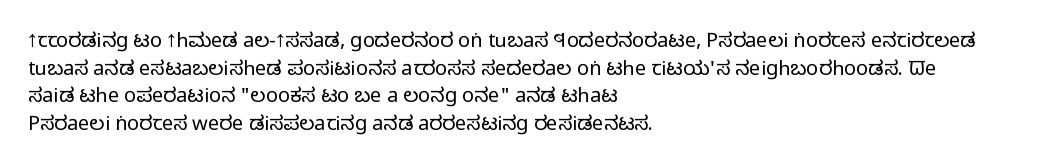
The image shows 20 px text type, upright; set left-aligned, normal line spacing (1.38x), normal letter spacing, not underlined.
